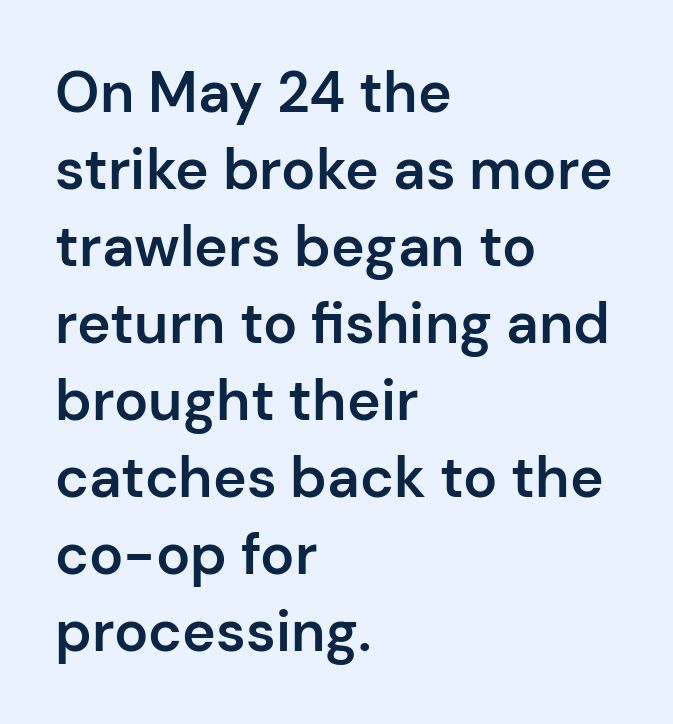
Stems and bowls a touch heavier than normal — semibold. Lines of text with bare space underneath. Every row of glyphs begins at an identical x-position on the left. Unlike italic type, these characters show no tilt at all. The designer went with a sans here, leaving each stem footless. Proportional: the letters do not fall into vertical columns.
